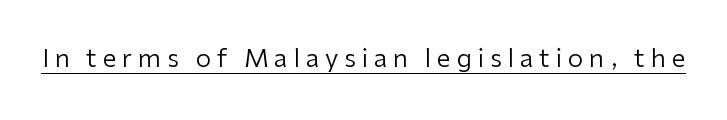
The image shows 25 px text type, upright; set unusually wide letter spacing (+0.23 em), underlined.
